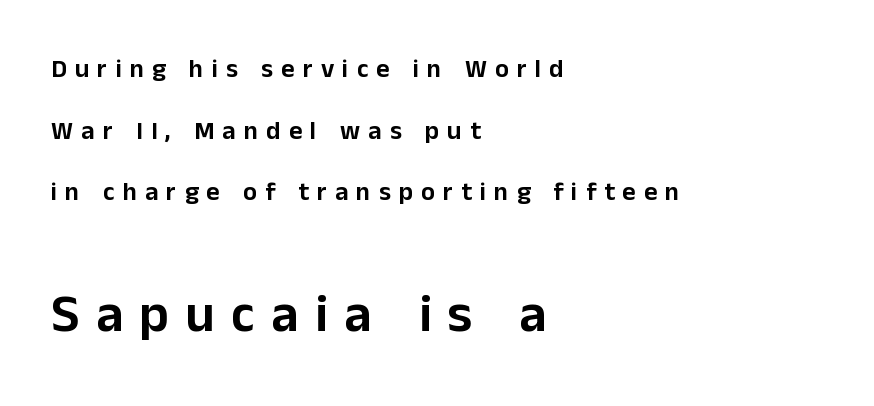
The image shows 53 px sans-serif type, upright; set left-aligned, loose line spacing (2.37x), unusually wide letter spacing (+0.31 em), not underlined; the second (bottom) block is 2.04x larger; low stroke contrast and a medium x-height.
